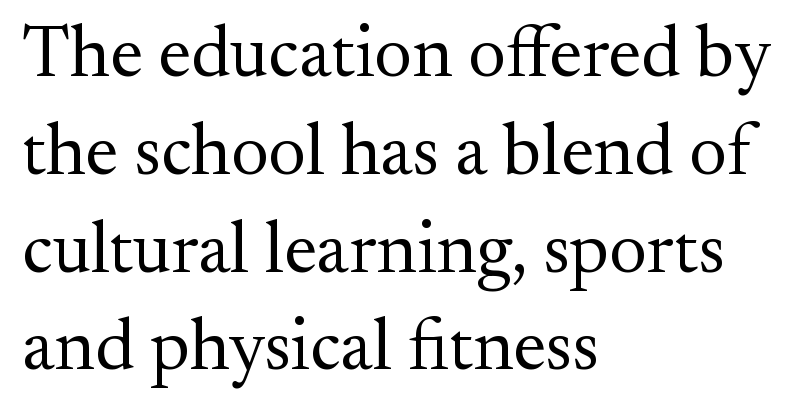
Stroke terminals: seriffed. Only glyphs here, with clear space below each row. Tall strokes in this sample are plumb rather than angled. How are the letters spaced? Ordinarily, with no added tracking.
